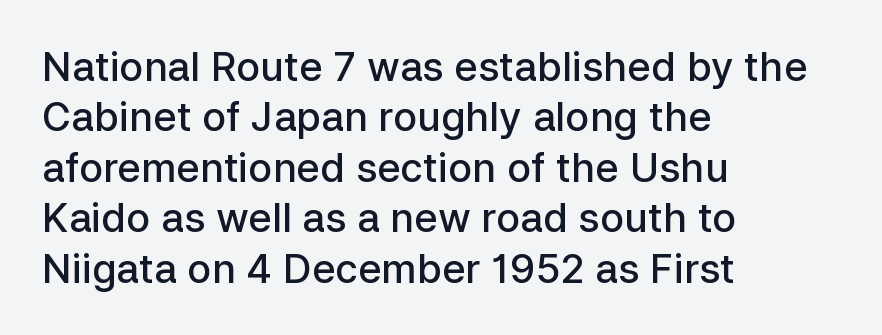
The image shows 40 px semibold sans-serif type, upright; set left-aligned, normal line spacing (1.26x), normal letter spacing, not underlined; low stroke contrast and a medium x-height.
